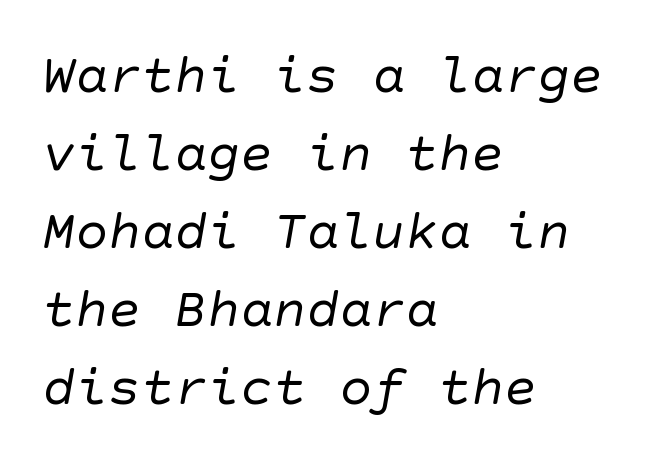
{"serif": "no", "bold": "no", "weight": "regular", "width": "normal", "stroke_contrast": "low", "x_height": "large", "underline": "no", "align": "left", "line_spacing": "normal", "line_spacing_ratio": 1.42, "letter_spacing": "normal", "letter_spacing_em": 0.0, "glyph_px": 55}
